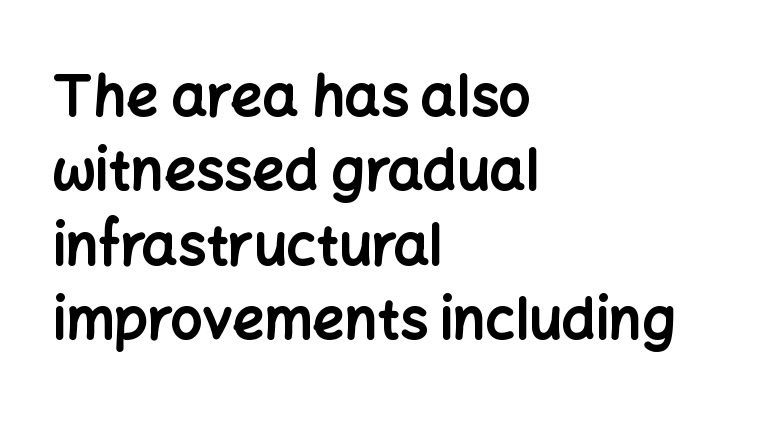
Q: Is the text bold? A: Yes.
Q: Is the text italic (slanted)? A: No, it is upright.
Q: Is the typeface a serif or a sans-serif typeface? A: Sans-serif.
Q: Is the text underlined? A: No.
Q: How is the paragraph aligned? A: Left-aligned.
Q: Is the spacing between letters normal or unusually wide? A: Normal.
Q: Is the spacing between lines tight, normal or loose? A: Normal.
Q: Width (condensed, normal, or wide)? A: Normal.
Q: Stroke contrast? A: Low.
Q: x-height? A: Medium.
Q: Monospaced? A: No.
